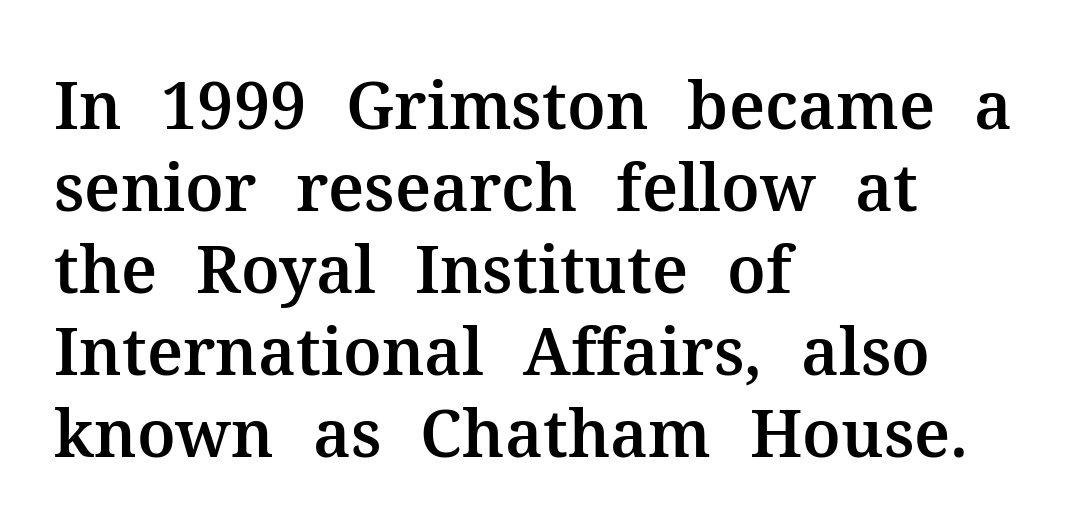
Q: Is the text italic (slanted)? A: No, it is upright.
Q: Is the typeface a serif or a sans-serif typeface? A: Serif.
Q: Is the text underlined? A: No.
Q: How is the paragraph aligned? A: Left-aligned.
Q: Is the spacing between letters normal or unusually wide? A: Normal.
Q: Is the spacing between lines tight, normal or loose? A: Normal.
Q: Width (condensed, normal, or wide)? A: Normal.
Q: Stroke contrast? A: Medium.
Q: x-height? A: Medium.
Q: Monospaced? A: No.
